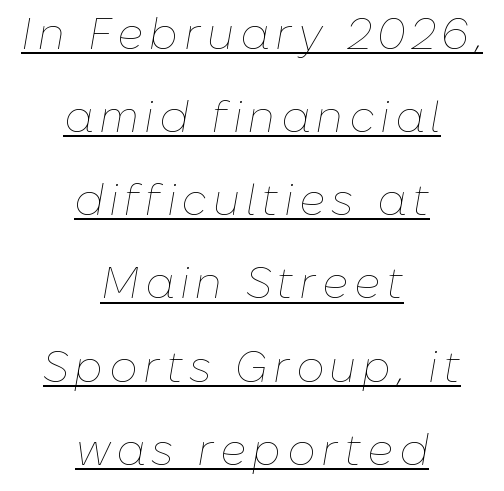
{"italic": "yes", "lean": "right", "slant_degrees": 10, "bold": "no", "weight": "thin", "width": "normal", "stroke_contrast": "low", "x_height": "medium", "monospaced": "no", "underline": "yes", "align": "center", "line_spacing_ratio": 1.89, "glyph_px": 44}
